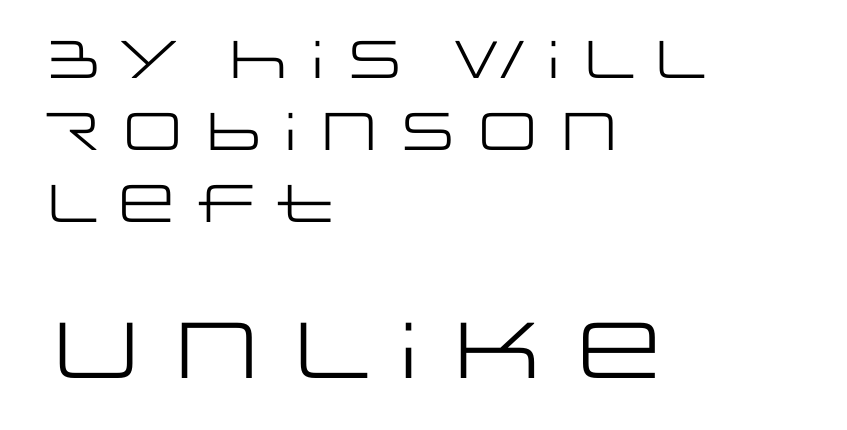
Q: Is the text bold? A: No.
Q: Is the text italic (slanted)? A: No, it is upright.
Q: Is the typeface a serif or a sans-serif typeface? A: Sans-serif.
Q: Is the text underlined? A: No.
Q: How is the paragraph aligned? A: Left-aligned.
Q: Is the spacing between letters normal or unusually wide? A: Normal.
Q: Is the spacing between lines tight, normal or loose? A: Normal.
Q: Which block of text is set in a larger size, the first (top) or the second (bottom)? A: The second (bottom) one.
Q: Width (condensed, normal, or wide)? A: Wide.
Q: Stroke contrast? A: Low.
Q: x-height? A: Large.
Q: Monospaced? A: No.
